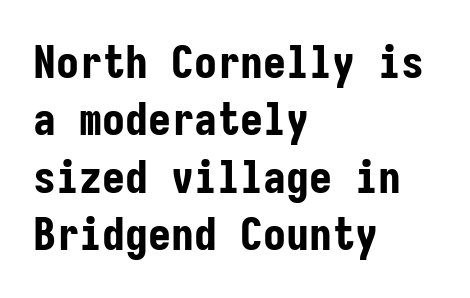
If you drew a ruler down the left edge, every line would touch it. A clean baseline with only descenders dipping below it. Regular leading. There is no visible air inserted between adjacent glyphs. Heavy, bold letterforms. If you drew a line through each stem, it would be perfectly vertical.
